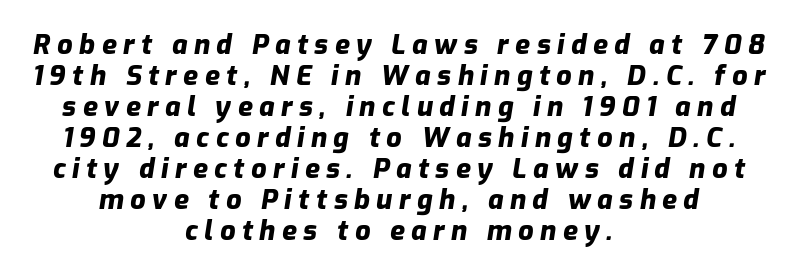
Q: Is the text bold? A: Yes.
Q: Is the text italic (slanted)? A: Yes, it leans right by about 9 degrees.
Q: Is the text underlined? A: No.
Q: How is the paragraph aligned? A: Centered.
Q: Is the spacing between letters normal or unusually wide? A: Unusually wide.
Q: Is the spacing between lines tight, normal or loose? A: Tight.
